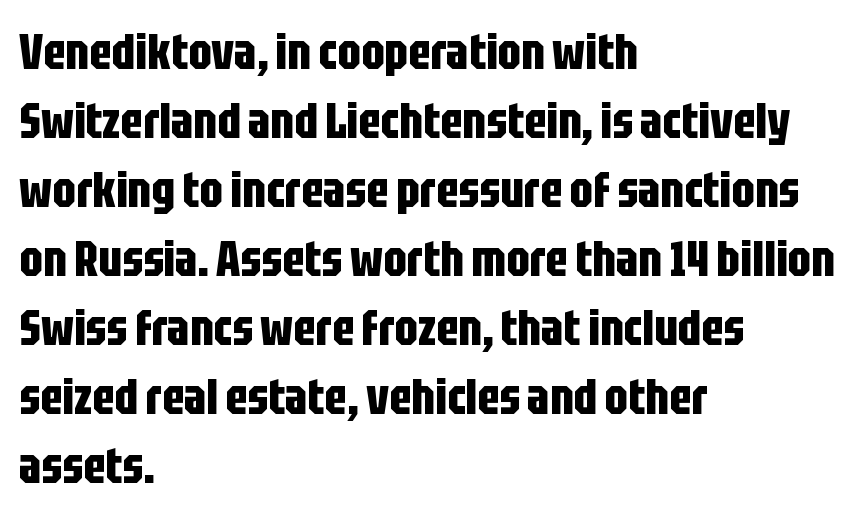
{"serif": "no", "italic": "no", "bold": "yes", "weight": "bold", "width": "condensed", "stroke_contrast": "low", "x_height": "large", "monospaced": "no", "underline": "no", "align": "left", "line_spacing": "normal", "line_spacing_ratio": 1.38, "letter_spacing": "normal", "letter_spacing_em": 0.0, "glyph_px": 50}
